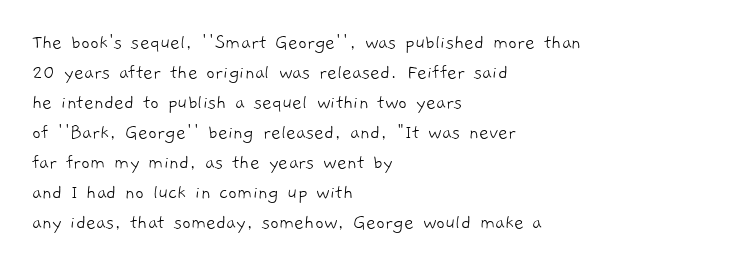
The image shows 21 px text type; set left-aligned, normal line spacing (1.43x), normal letter spacing, not underlined.
